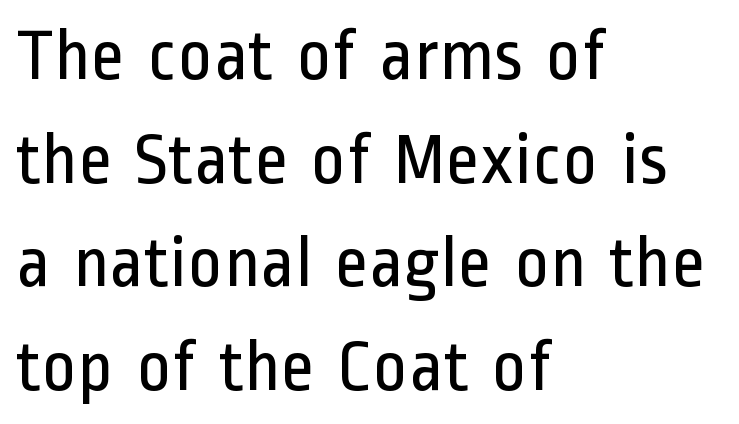
Q: Is the text bold? A: No.
Q: Is the text italic (slanted)? A: No, it is upright.
Q: Is the typeface a serif or a sans-serif typeface? A: Sans-serif.
Q: Is the text underlined? A: No.
Q: How is the paragraph aligned? A: Left-aligned.
Q: Is the spacing between letters normal or unusually wide? A: Normal.
Q: Is the spacing between lines tight, normal or loose? A: Normal.
Q: Width (condensed, normal, or wide)? A: Condensed.
Q: Stroke contrast? A: Low.
Q: x-height? A: Medium.
Q: Monospaced? A: No.
